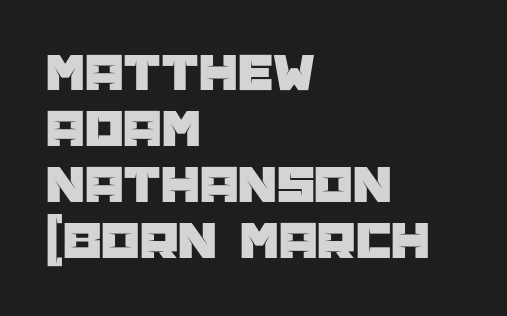
Q: Is the text italic (slanted)? A: No, it is upright.
Q: Is the typeface a serif or a sans-serif typeface? A: Sans-serif.
Q: Is the text underlined? A: No.
Q: How is the paragraph aligned? A: Left-aligned.
Q: Is the spacing between letters normal or unusually wide? A: Normal.
Q: Is the spacing between lines tight, normal or loose? A: Tight.
Q: Width (condensed, normal, or wide)? A: Normal.
Q: Stroke contrast? A: Low.
Q: x-height? A: Large.
Q: Monospaced? A: No.
